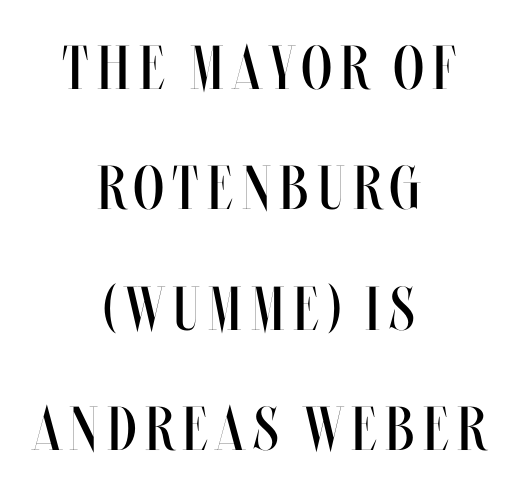
The image shows 62 px regular-weight, condensed type, upright; set centered, loose line spacing (1.94x), not underlined; medium stroke contrast and a large x-height.
